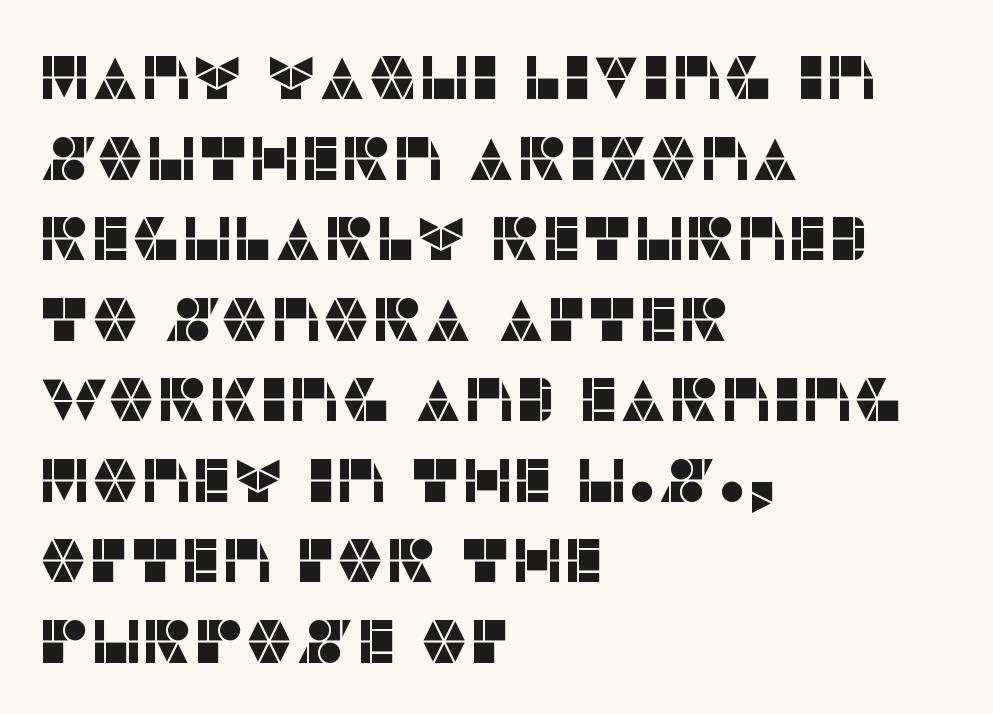
These lines are composed in type without serifs. Think of a printed novel: that variable character pitch is what you see here. Casual observation: everything's shoved over to the left. In terms of letterspacing, this is plain default setting.
